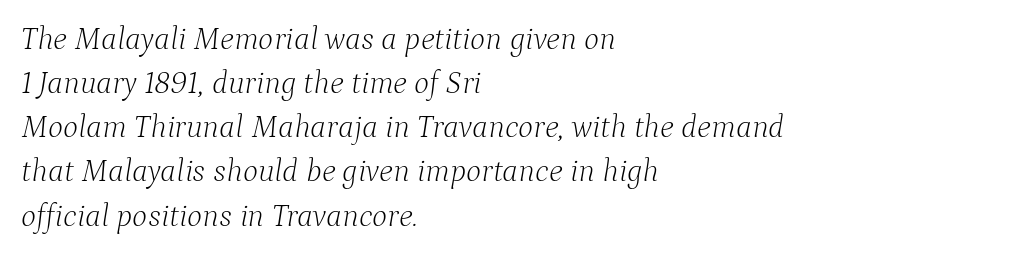
Observe the lean: these are italic letterforms. Spacing verdict: proportional, widths tailored to each character. Each stroke keeps to a modest, everyday thickness or less. Does the type have serifs? Yes, each stem ends in a small foot. Descenders hang freely into open space. What stands out about the letter spacing? Nothing — it is the standard amount.
